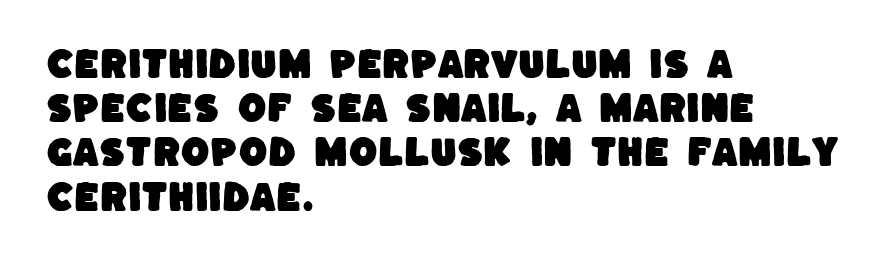
The designer left line spacing at the default. The type family on display is of the sans-serif kind. Clear beneath every line of the passage. Looks like regular typesetting: each glyph gets only the width it needs.
